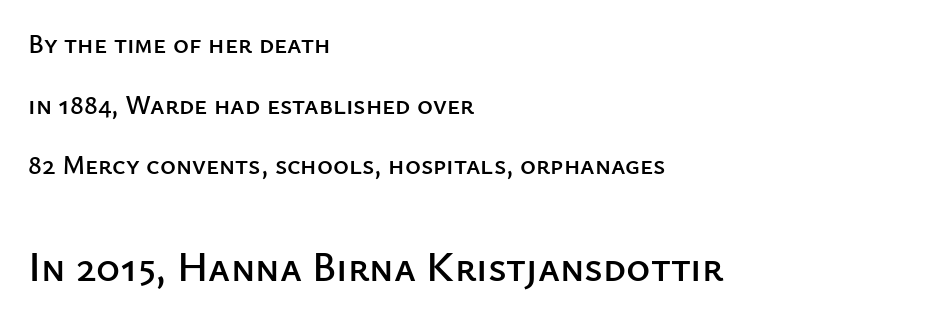
The space directly below the letters is spotless. The letters stand upright; this is a roman face. Think of a printed novel: that variable character pitch is what you see here. Serifs: no, the terminals of the letterforms are clean.
